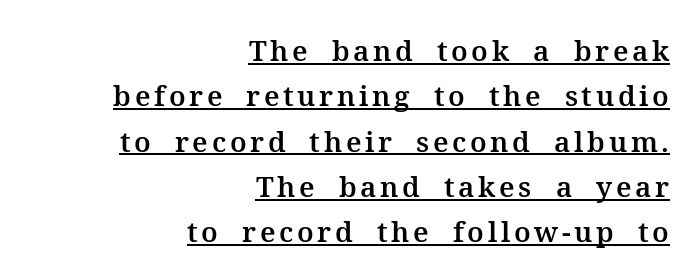
Serif or sans? Serif — the stroke terminals have little feet. A flush-right, rag-left setting is used for this passage. Summary of vertical rhythm: regular, with standard interline spacing. Think of a printed novel: that variable character pitch is what you see here. Upright lettering throughout. The lettering is marked with a stroke running underneath it.
